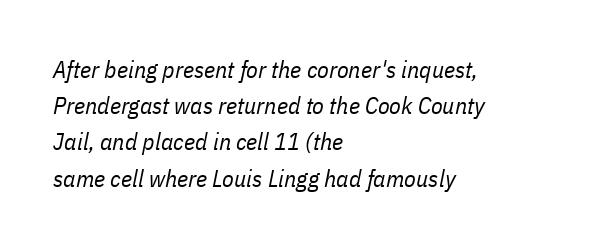
The image shows 24 px text type, italic (leaning right); set left-aligned, normal line spacing (1.51x), normal letter spacing, not underlined.
